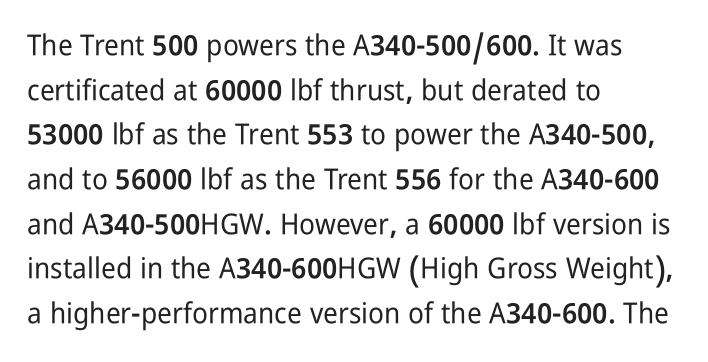
Q: Is the text italic (slanted)? A: No, it is upright.
Q: Is the typeface a serif or a sans-serif typeface? A: Sans-serif.
Q: Is the text underlined? A: No.
Q: How is the paragraph aligned? A: Left-aligned.
Q: Is the spacing between letters normal or unusually wide? A: Normal.
Q: Is the spacing between lines tight, normal or loose? A: Normal.
Q: Width (condensed, normal, or wide)? A: Condensed.
Q: Stroke contrast? A: Low.
Q: x-height? A: Medium.
Q: Monospaced? A: No.
